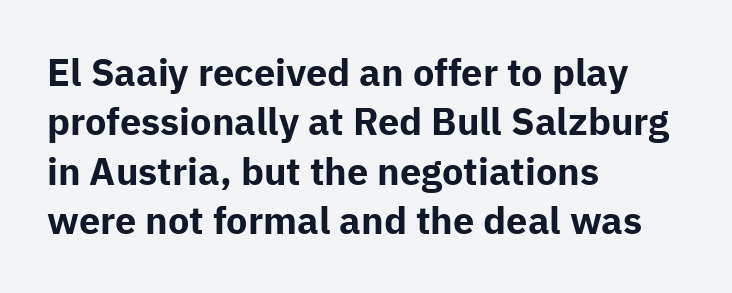
Here the glyphs are tracked normally, forming tight word shapes. What weight is shown? A full bold with thick strokes. Does the leading feel generous? No, just average. The compositor pushed each line to the left boundary.
